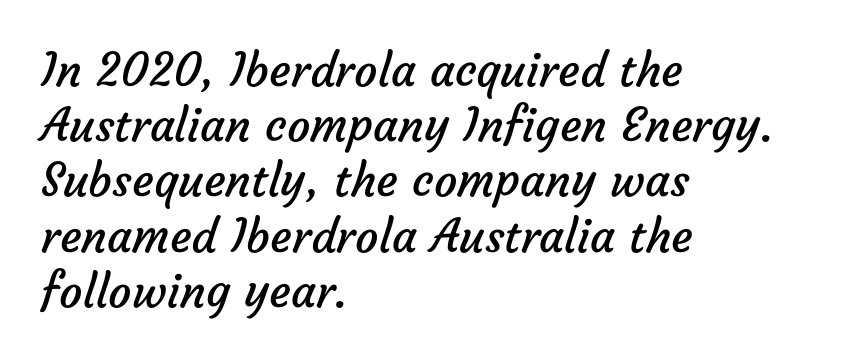
Q: Is the text bold? A: No.
Q: Is the typeface a serif or a sans-serif typeface? A: Sans-serif.
Q: Is the text underlined? A: No.
Q: How is the paragraph aligned? A: Left-aligned.
Q: Is the spacing between letters normal or unusually wide? A: Normal.
Q: Width (condensed, normal, or wide)? A: Normal.
Q: Stroke contrast? A: Low.
Q: x-height? A: Medium.
Q: Monospaced? A: No.
